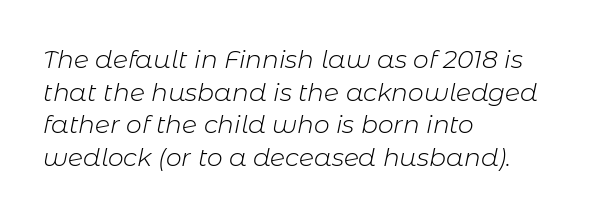
The words here are not underlined. Each word holds together tightly as a unit, with standard inter-letter gaps. Evenly set lines give the paragraph a standard silhouette. An italicized treatment has been applied to the whole sample.
